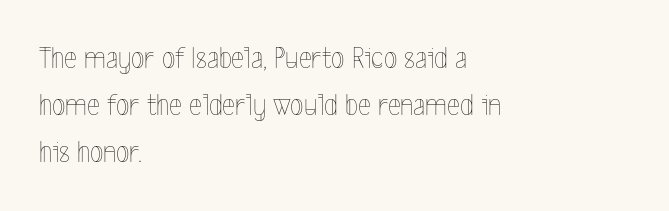
Q: Is the text bold? A: No.
Q: Is the text italic (slanted)? A: No, it is upright.
Q: Is the text underlined? A: No.
Q: How is the paragraph aligned? A: Left-aligned.
Q: Is the spacing between letters normal or unusually wide? A: Normal.
Q: Is the spacing between lines tight, normal or loose? A: Normal.
Q: Width (condensed, normal, or wide)? A: Condensed.
Q: x-height? A: Medium.
Q: Monospaced? A: No.
